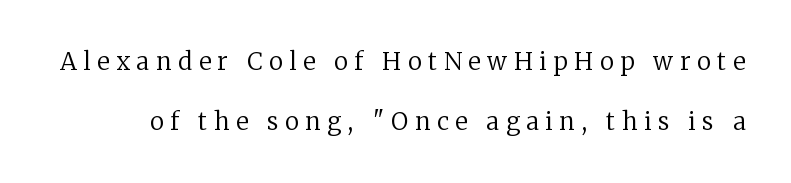
{"italic": "no", "bold": "no", "underline": "no", "line_spacing": "loose", "line_spacing_ratio": 2.48, "letter_spacing": "wide", "letter_spacing_em": 0.28, "glyph_px": 24}
